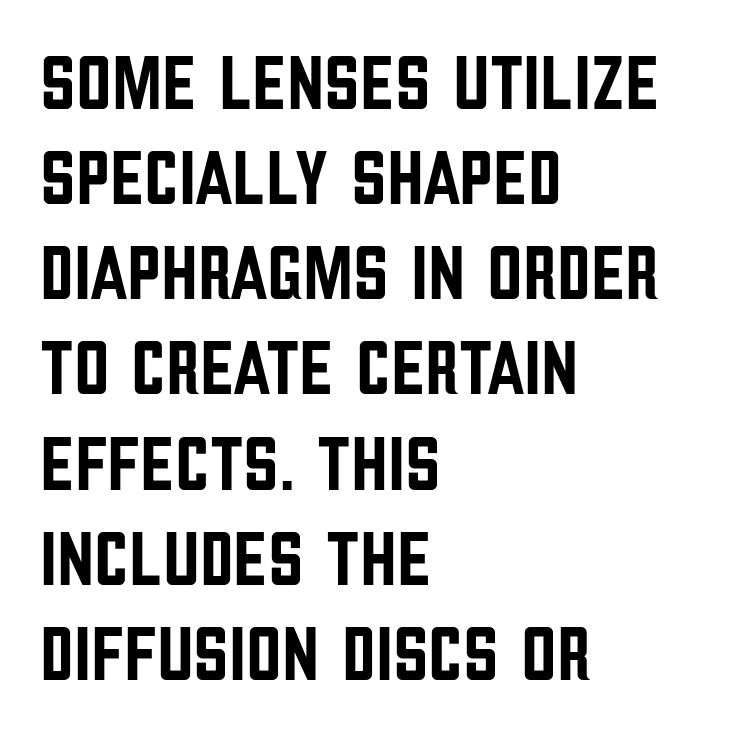
The image shows 78 px condensed sans-serif type, upright; set left-aligned, line spacing 1.22x, normal letter spacing, not underlined; low stroke contrast and a large x-height.
